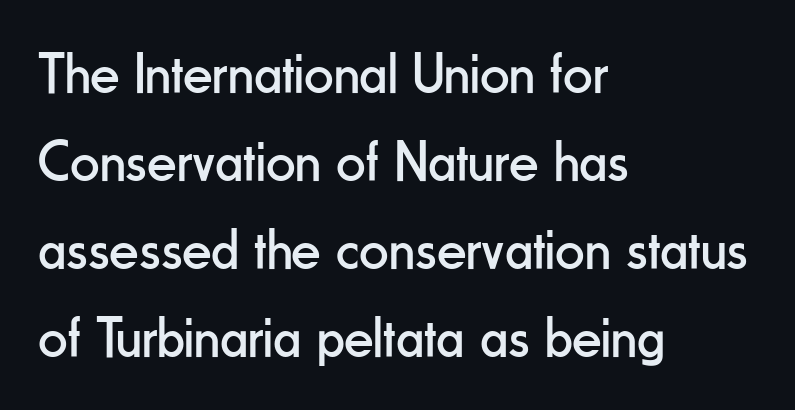
The image shows 58 px regular-weight, condensed sans-serif type, upright; set left-aligned, normal line spacing (1.52x), normal letter spacing, not underlined; low stroke contrast and a small x-height.
